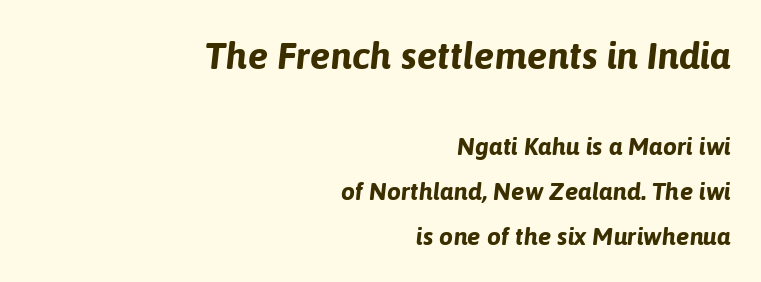
The image shows 38 px bold type, italic (leaning right); set right-aligned, line spacing 1.8x, normal letter spacing, not underlined; the first (top) block is 1.52x larger; low stroke contrast and a medium x-height.
